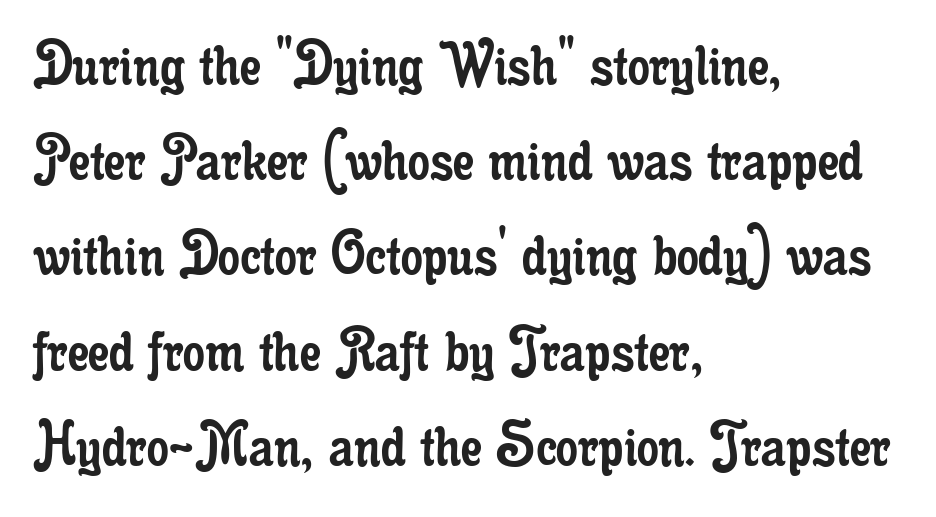
{"serif": "yes", "italic": "no", "bold": "no", "weight": "regular", "width": "condensed", "stroke_contrast": "low", "x_height": "small", "monospaced": "no", "underline": "no", "align": "left", "line_spacing": "normal", "line_spacing_ratio": 1.38, "letter_spacing": "normal", "letter_spacing_em": 0.0, "glyph_px": 69}
